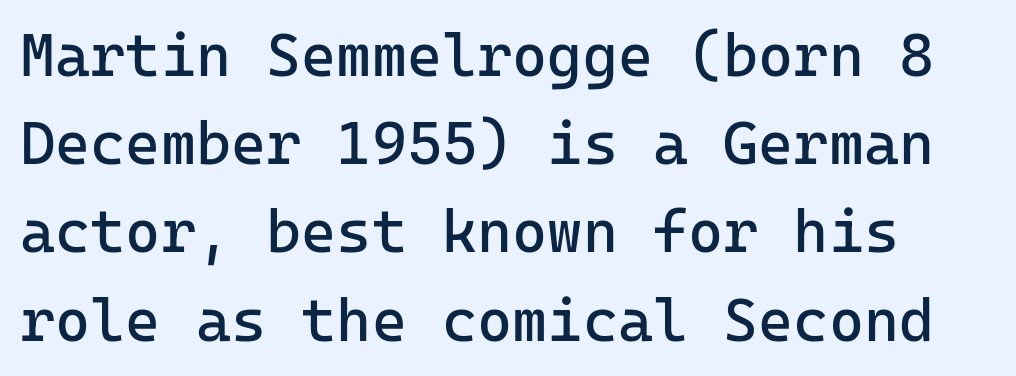
The image shows 60 px regular-weight sans-serif type, upright, monospaced; set normal line spacing (1.47x), normal letter spacing, not underlined; low stroke contrast and a medium x-height.
